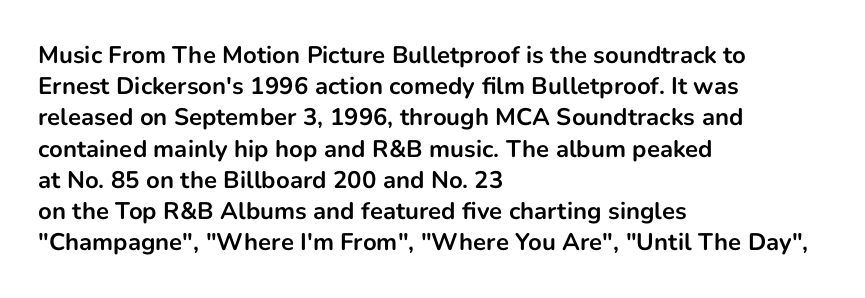
Q: Is the text bold? A: Yes.
Q: Is the text italic (slanted)? A: No, it is upright.
Q: Is the text underlined? A: No.
Q: How is the paragraph aligned? A: Left-aligned.
Q: Is the spacing between letters normal or unusually wide? A: Normal.
Q: Is the spacing between lines tight, normal or loose? A: Normal.
